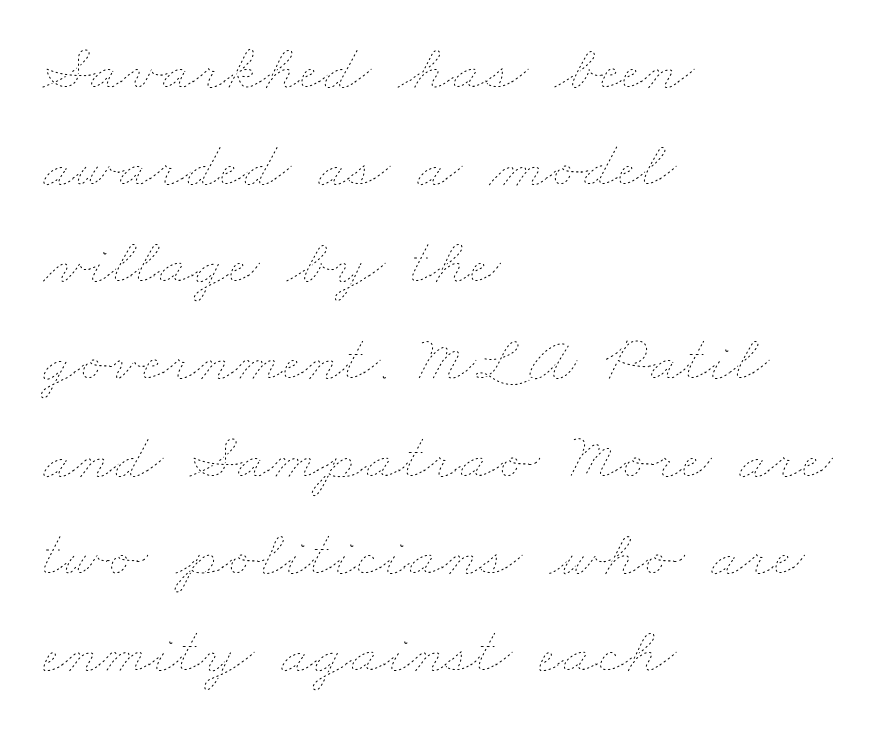
{"bold": "no", "weight": "thin", "width": "wide", "stroke_contrast": "low", "x_height": "small", "monospaced": "no", "underline": "no", "align": "left", "line_spacing": "normal", "line_spacing_ratio": 1.45, "letter_spacing": "normal", "letter_spacing_em": 0.0, "glyph_px": 67}
